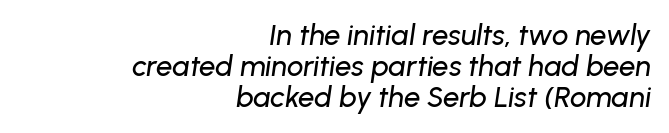
Q: Is the text italic (slanted)? A: Yes, it leans right by about 8 degrees.
Q: Is the text underlined? A: No.
Q: How is the paragraph aligned? A: Right-aligned.
Q: Is the spacing between letters normal or unusually wide? A: Normal.
Q: Is the spacing between lines tight, normal or loose? A: Tight.
Q: Width (condensed, normal, or wide)? A: Normal.
Q: Stroke contrast? A: Low.
Q: x-height? A: Medium.
Q: Monospaced? A: No.
